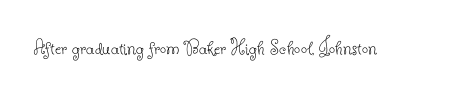
The image shows 22 px text type, upright; set normal letter spacing, not underlined.
